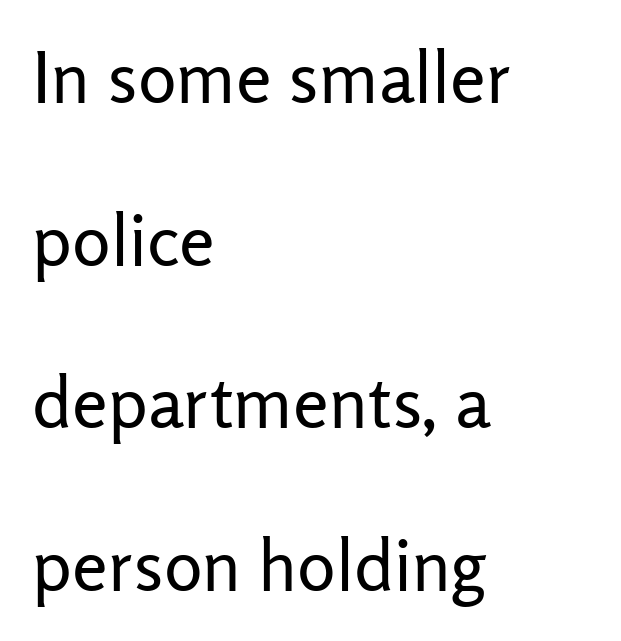
{"serif": "no", "italic": "no", "bold": "no", "weight": "regular", "width": "normal", "stroke_contrast": "low", "x_height": "medium", "monospaced": "no", "underline": "no", "align": "left", "line_spacing": "loose", "line_spacing_ratio": 2.26, "letter_spacing": "normal", "letter_spacing_em": 0.0, "glyph_px": 72}
